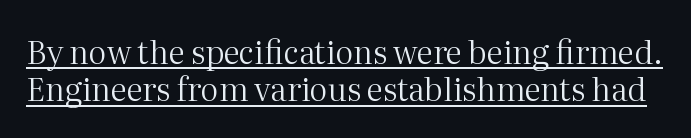
Note the varied advance widths — an 'i' is clearly narrower than an 'm'. Here the glyphs are tracked normally, forming tight word shapes. The letters stand upright; this is a roman face. Decoration check: the copy is underlined. Old-style or modern, the face here clearly has serifs.
